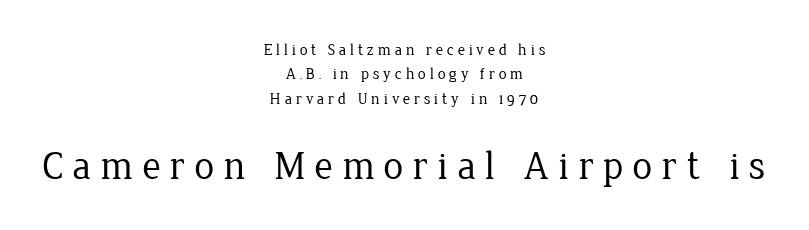
Think of a printed novel: that variable character pitch is what you see here. The rendering inserts visible extra space after every character. The area under the type is left untouched. The rendering uses a moderate line-height, typical for paragraphs. If you drew a line through each stem, it would be perfectly vertical. Caption: multi-line text, centered on the measure.
